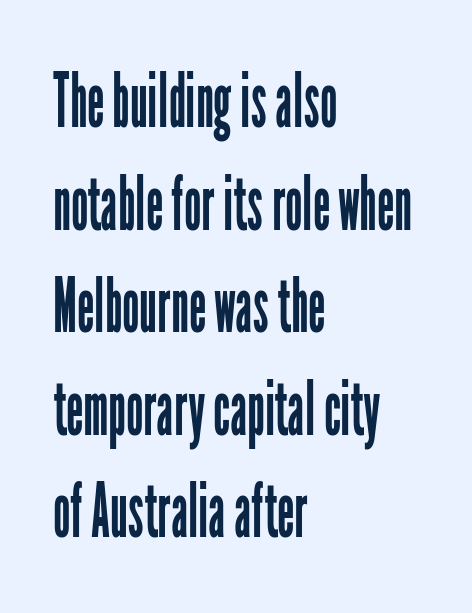
The image shows 76 px regular-weight, condensed sans-serif type, upright; set left-aligned, normal line spacing (1.35x), normal letter spacing, not underlined; low stroke contrast and a medium x-height.
